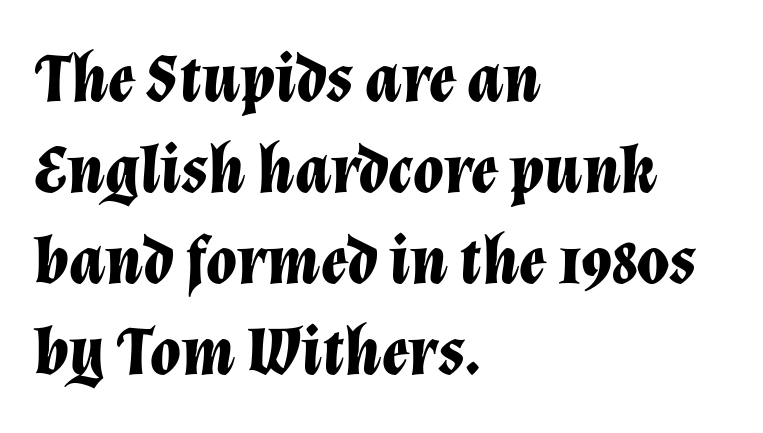
The image shows 70 px bold type, italic (leaning right); set left-aligned, normal line spacing (1.3x), normal letter spacing, not underlined; low stroke contrast and a medium x-height.
